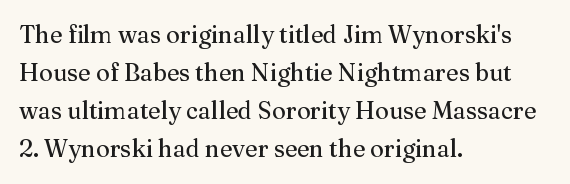
Q: Is the text bold? A: No.
Q: Is the text italic (slanted)? A: No, it is upright.
Q: Is the text underlined? A: No.
Q: How is the paragraph aligned? A: Left-aligned.
Q: Is the spacing between letters normal or unusually wide? A: Normal.
Q: Is the spacing between lines tight, normal or loose? A: Normal.
